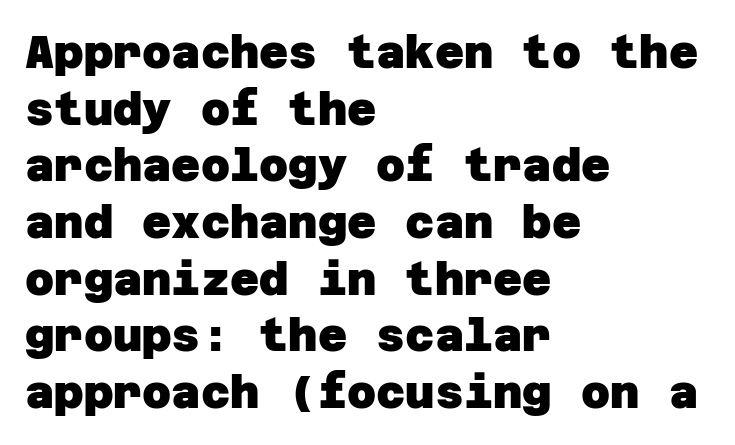
Q: Is the text bold? A: Yes.
Q: Is the typeface a serif or a sans-serif typeface? A: Sans-serif.
Q: Is the text underlined? A: No.
Q: How is the paragraph aligned? A: Left-aligned.
Q: Is the spacing between letters normal or unusually wide? A: Normal.
Q: Is the spacing between lines tight, normal or loose? A: Normal.
Q: Width (condensed, normal, or wide)? A: Normal.
Q: Stroke contrast? A: Low.
Q: x-height? A: Large.
